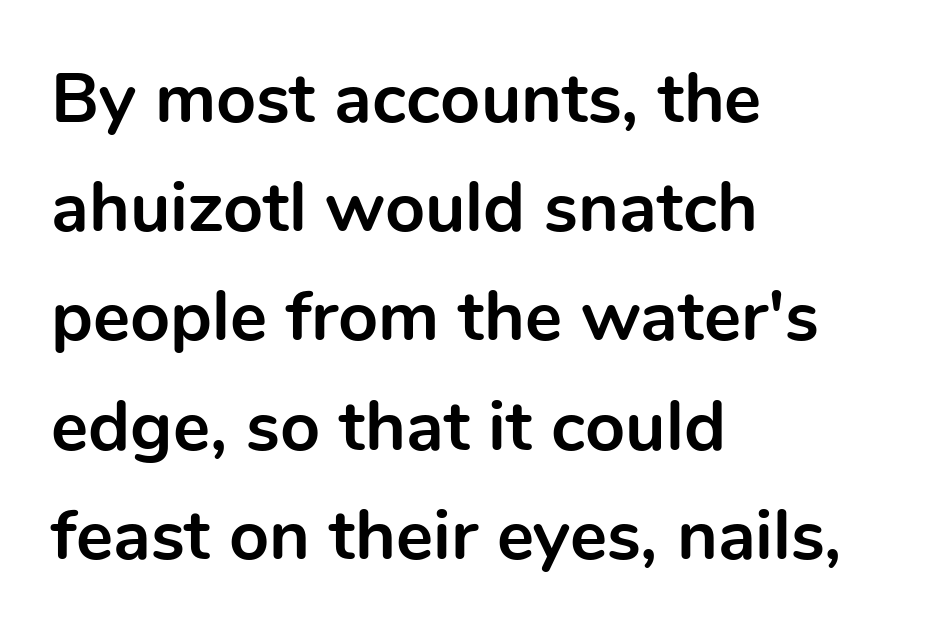
The image shows 70 px bold sans-serif type, upright; set left-aligned, normal line spacing (1.56x), normal letter spacing, not underlined; a medium x-height.
